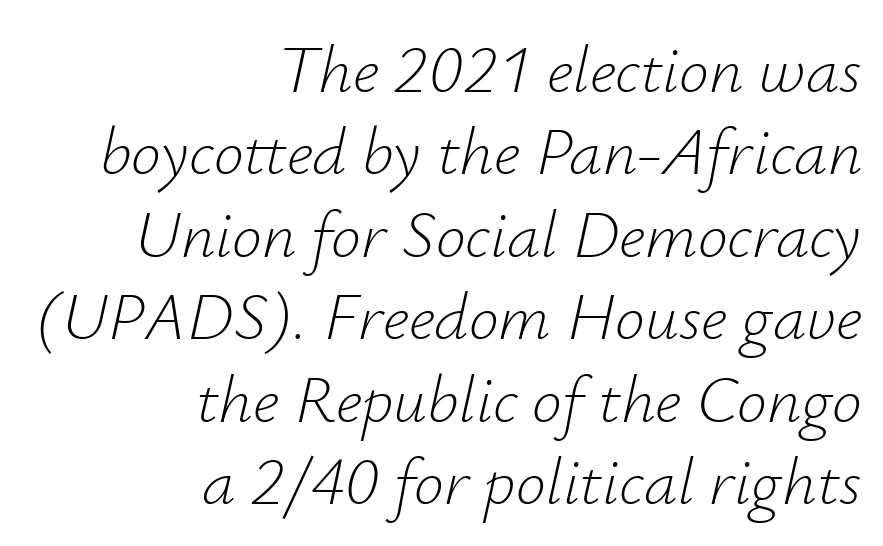
Is this a heavy cut? Hardly; it is regular or lighter. There's an unmistakable incline to the writing here. Each word holds together tightly as a unit, with standard inter-letter gaps. Which margin do the lines hug? The right one — the left edge is uneven.
